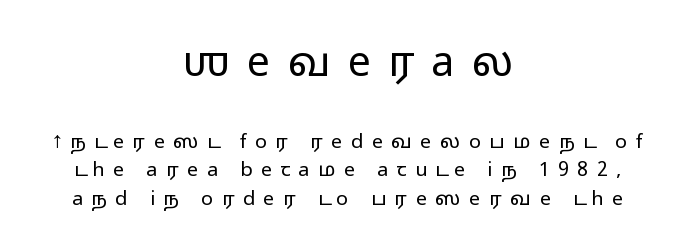
Q: Is the text bold? A: No.
Q: Is the text italic (slanted)? A: No, it is upright.
Q: Is the typeface a serif or a sans-serif typeface? A: Sans-serif.
Q: Is the text underlined? A: No.
Q: How is the paragraph aligned? A: Centered.
Q: Is the spacing between letters normal or unusually wide? A: Unusually wide.
Q: Is the spacing between lines tight, normal or loose? A: Normal.
Q: Which block of text is set in a larger size, the first (top) or the second (bottom)? A: The first (top) one.
Q: Width (condensed, normal, or wide)? A: Wide.
Q: Stroke contrast? A: Low.
Q: x-height? A: Medium.
Q: Monospaced? A: No.
